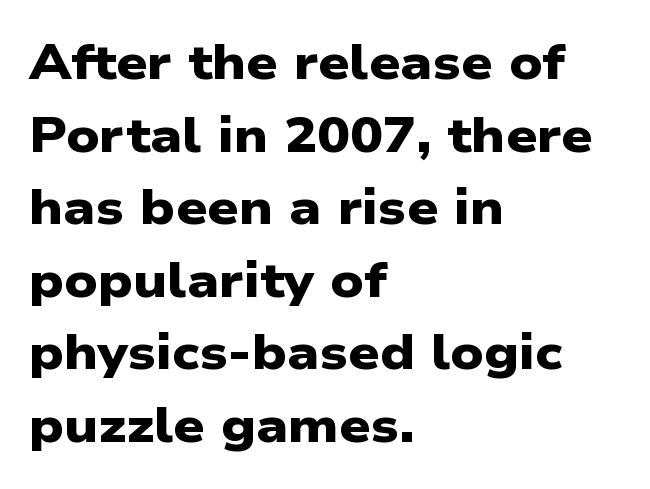
{"serif": "no", "bold": "yes", "weight": "heavy", "width": "wide", "stroke_contrast": "low", "x_height": "medium", "monospaced": "no", "underline": "no", "align": "left", "line_spacing": "normal", "line_spacing_ratio": 1.48, "letter_spacing": "normal", "letter_spacing_em": 0.0, "glyph_px": 49}
